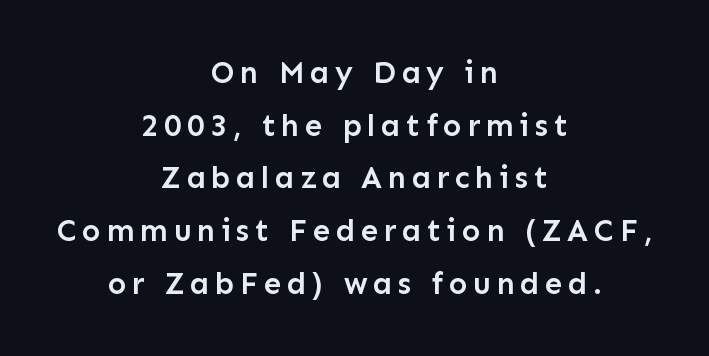
Each line is balanced around a shared central axis. Unlike a traditional serif, this face leaves its strokes unadorned. The rendering uses a semibold face; strokes are thickened but not to full bold. The block of text has a typical density, with ordinary space between rows. Looks like regular typesetting: each glyph gets only the width it needs.
